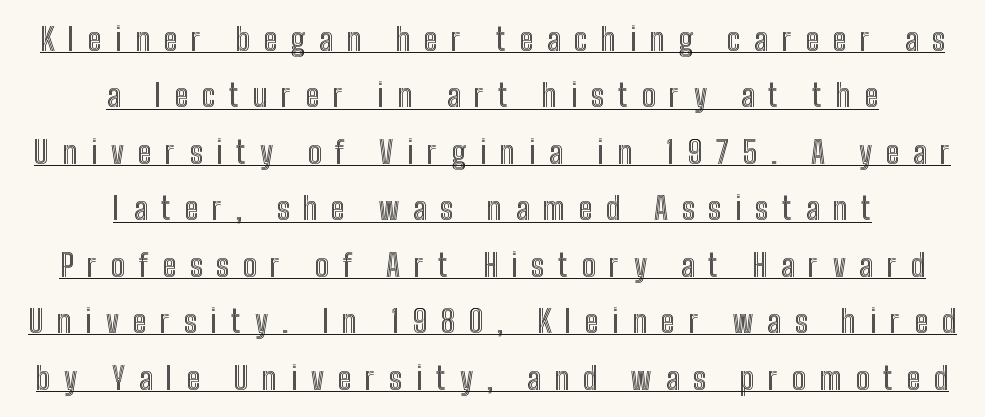
Q: Is the text italic (slanted)? A: No, it is upright.
Q: Is the text underlined? A: Yes.
Q: How is the paragraph aligned? A: Centered.
Q: Is the spacing between letters normal or unusually wide? A: Unusually wide.
Q: Width (condensed, normal, or wide)? A: Condensed.
Q: x-height? A: Medium.
Q: Monospaced? A: No.
